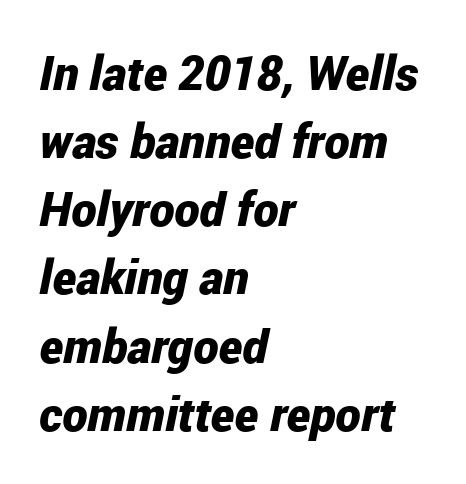
The passage shown is emphatically bold. A student would call this left alignment; a typographer would say flush left, rag right. Bare-footed words on every line. Between one letter and the next there's only the usual sliver of space. This sample keeps an unexceptional amount of space between lines. There's an unmistakable incline to the writing here.
